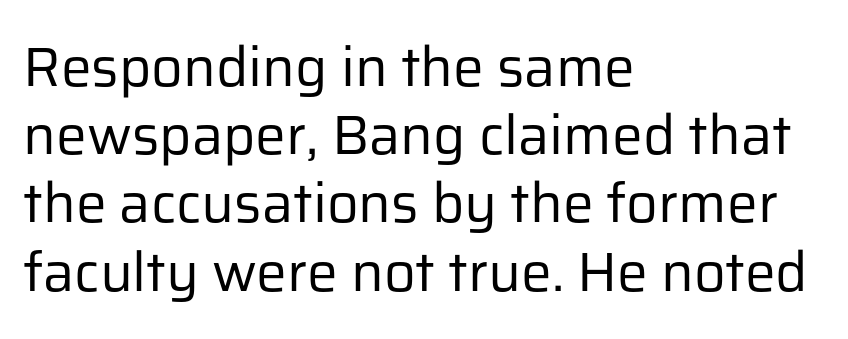
{"serif": "no", "italic": "no", "bold": "no", "weight": "regular", "width": "normal", "stroke_contrast": "low", "x_height": "medium", "monospaced": "no", "underline": "no", "align": "left", "line_spacing_ratio": 1.24, "letter_spacing": "normal", "letter_spacing_em": 0.0, "glyph_px": 55}
